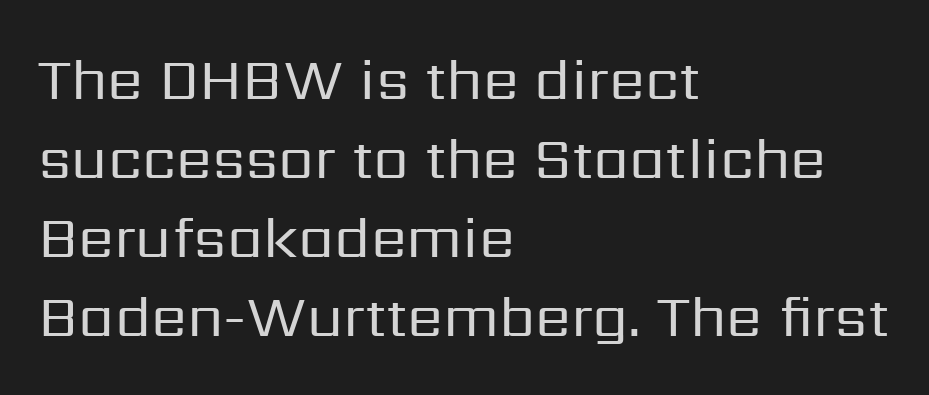
{"serif": "no", "italic": "no", "bold": "no", "weight": "regular", "width": "normal", "stroke_contrast": "low", "x_height": "medium", "monospaced": "no", "underline": "no", "align": "left", "line_spacing": "normal", "line_spacing_ratio": 1.36, "letter_spacing": "normal", "letter_spacing_em": 0.0, "glyph_px": 58}
